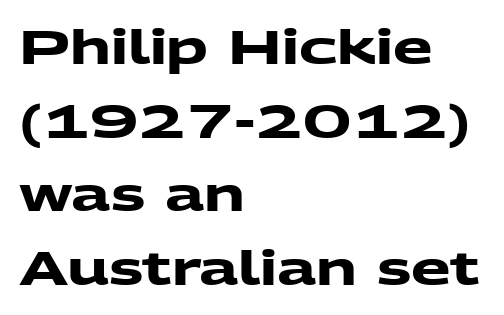
{"serif": "no", "bold": "yes", "weight": "heavy", "width": "wide", "stroke_contrast": "medium", "x_height": "medium", "monospaced": "no", "underline": "no", "align": "left", "line_spacing": "normal", "line_spacing_ratio": 1.6, "letter_spacing": "normal", "letter_spacing_em": 0.0, "glyph_px": 46}
